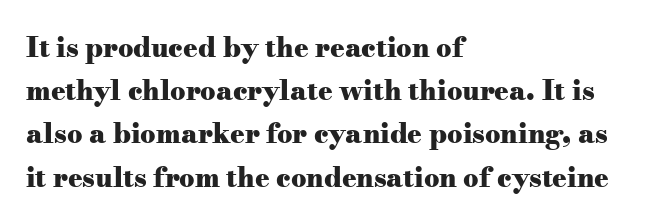
Layout note: lines flush left. Decoration check: the copy has no underline. Each new line begins a customary step beneath the previous one. The characters look thick and weighty, a clear bold. Do the letters lean? They stand straight.
